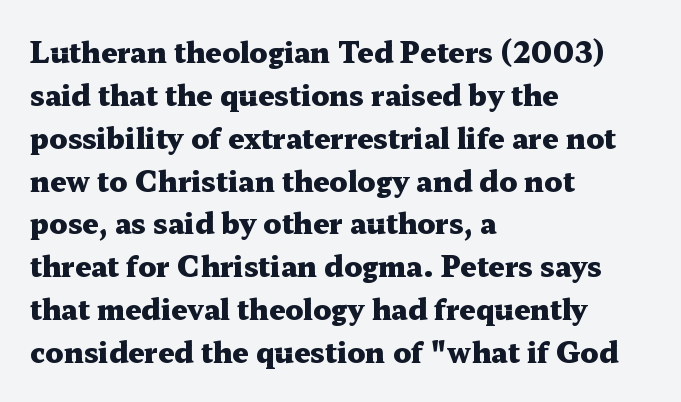
The image shows 28 px heavy, wide serif type, upright; set left-aligned, normal line spacing (1.53x), normal letter spacing, not underlined; medium stroke contrast and a medium x-height.
